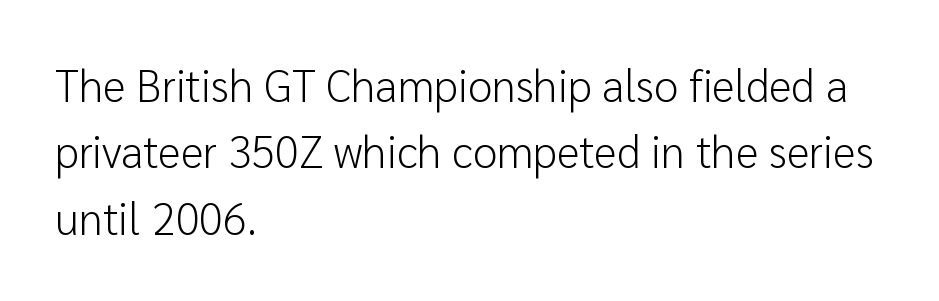
Successive baselines arrive at the customary interval. Layout note: lines flush left. The typeface has the unassuming heft of standard copy or less. Unlike a traditional serif, this face leaves its strokes unadorned. The rendering keeps characters at their native spacing. When letters stand straight like this, we call the style roman or upright.
